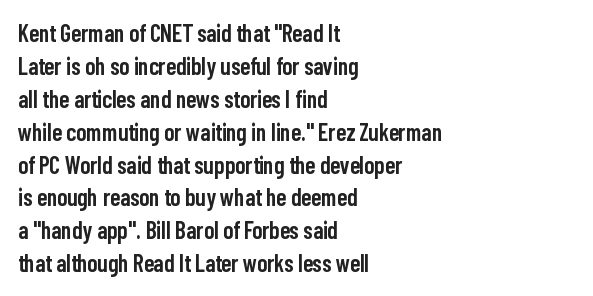
Leading: standard. The passage shown is semibold, sitting just below true bold. Descenders are the only things crossing below the line. Inter-character spacing is left at the font's built-in metrics. Notice how the stems are strictly vertical — no italics here.
